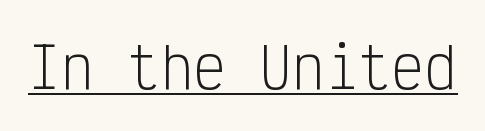
Q: Is the text bold? A: No.
Q: Is the text italic (slanted)? A: No, it is upright.
Q: Is the typeface a serif or a sans-serif typeface? A: Sans-serif.
Q: Is the text underlined? A: Yes.
Q: Is the spacing between letters normal or unusually wide? A: Normal.
Q: Width (condensed, normal, or wide)? A: Condensed.
Q: Stroke contrast? A: Low.
Q: x-height? A: Medium.
Q: Monospaced? A: Yes.
